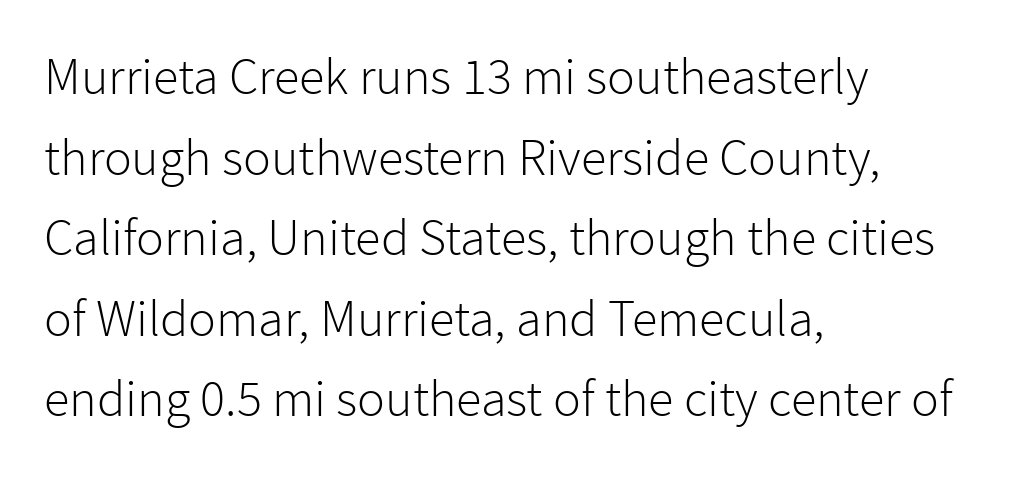
The specimen reads as upright at a glance. Clear beneath every line of the passage. Stroke terminals: plain, sans-serif. This is not heavy type; no bold has been used. These lines are set flush left with a ragged right edge.
